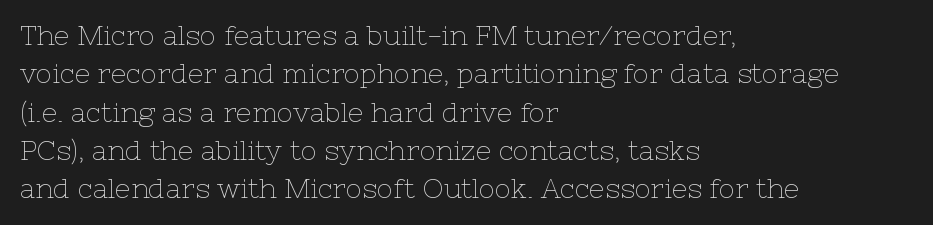
Q: Is the text bold? A: No.
Q: Is the text italic (slanted)? A: No, it is upright.
Q: Is the text underlined? A: No.
Q: How is the paragraph aligned? A: Left-aligned.
Q: Is the spacing between letters normal or unusually wide? A: Normal.
Q: Is the spacing between lines tight, normal or loose? A: Normal.
